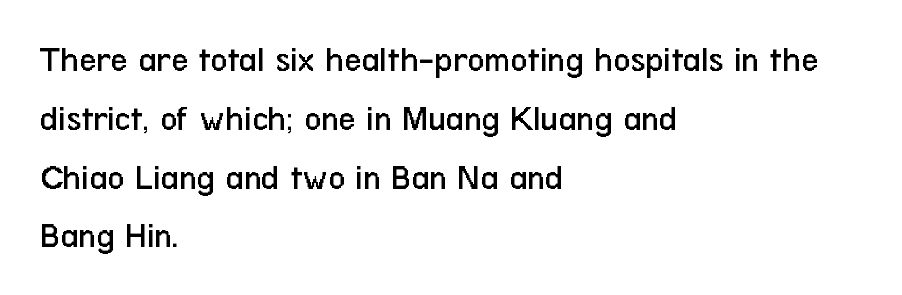
The image shows 37 px regular-weight, condensed sans-serif type, upright; set left-aligned, normal line spacing (1.59x), normal letter spacing, not underlined; low stroke contrast and a medium x-height.
